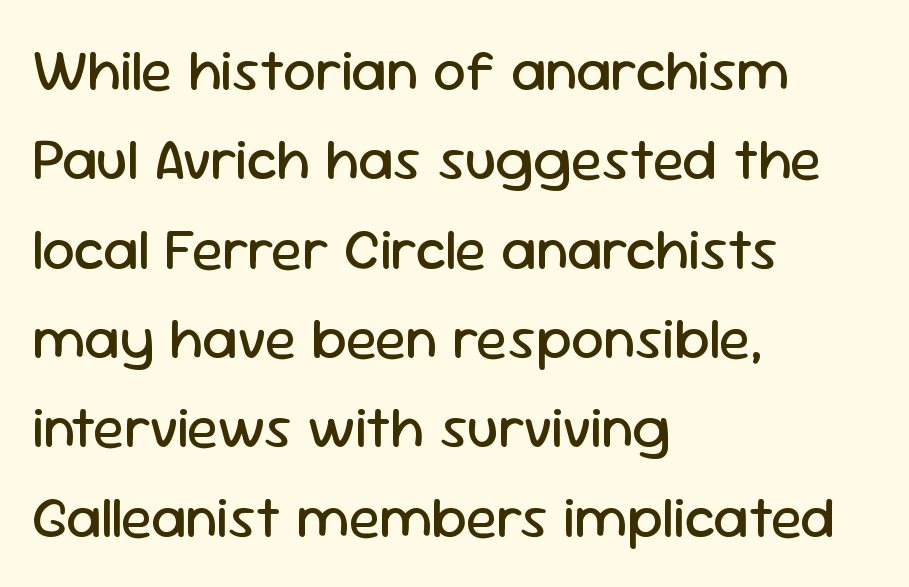
{"serif": "no", "italic": "no", "bold": "no", "weight": "regular", "width": "normal", "stroke_contrast": "low", "x_height": "medium", "monospaced": "no", "underline": "no", "align": "left", "line_spacing": "normal", "line_spacing_ratio": 1.54, "letter_spacing": "normal", "letter_spacing_em": 0.0, "glyph_px": 58}
